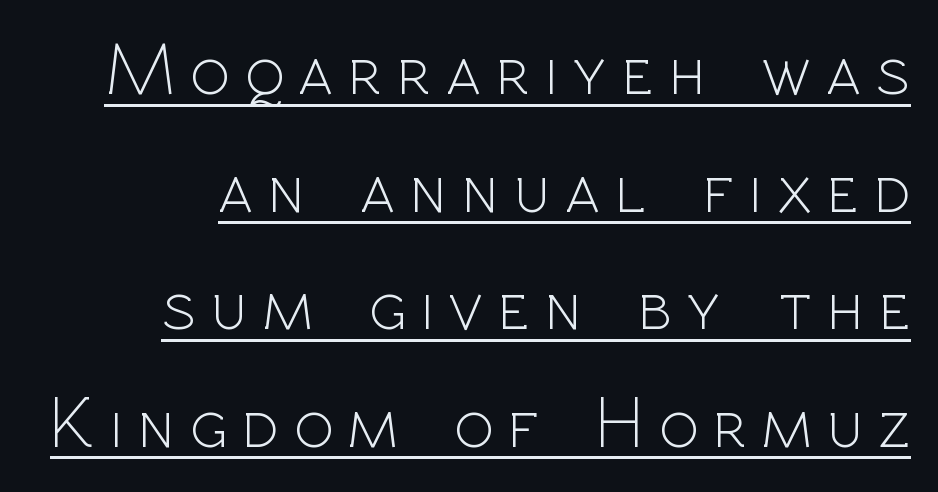
{"serif": "no", "italic": "no", "bold": "no", "weight": "light", "width": "normal", "x_height": "medium", "monospaced": "no", "underline": "yes", "align": "right", "line_spacing": "normal", "line_spacing_ratio": 1.61, "letter_spacing": "wide", "letter_spacing_em": 0.21, "glyph_px": 73}
